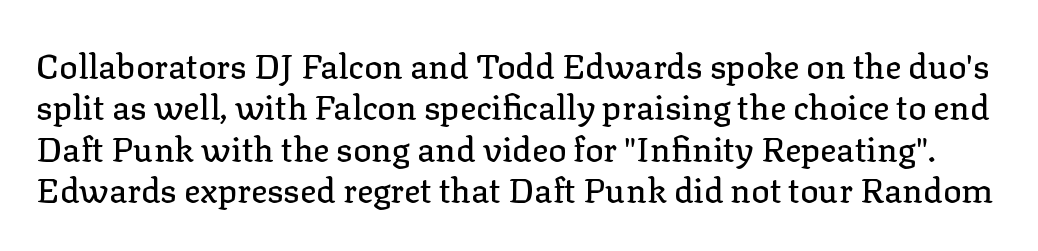
Q: Is the text italic (slanted)? A: No, it is upright.
Q: Is the typeface a serif or a sans-serif typeface? A: Serif.
Q: Is the text underlined? A: No.
Q: Is the spacing between letters normal or unusually wide? A: Normal.
Q: Width (condensed, normal, or wide)? A: Normal.
Q: Stroke contrast? A: Low.
Q: x-height? A: Medium.
Q: Monospaced? A: No.
